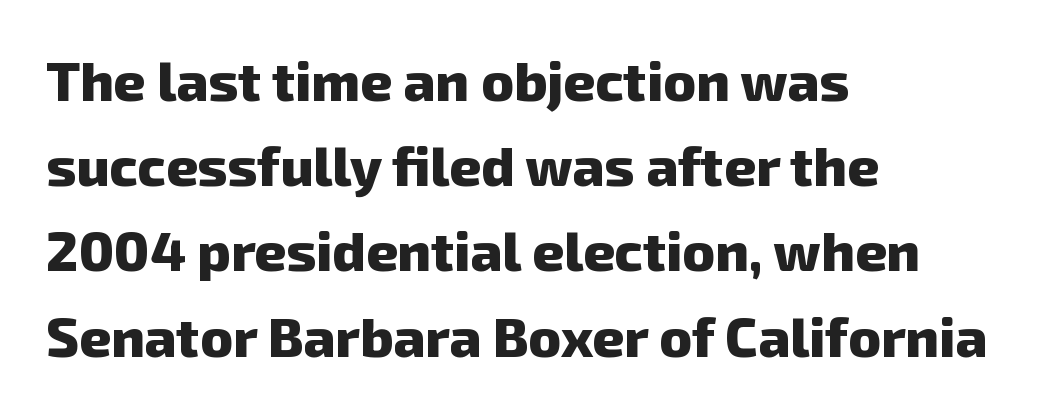
The image shows 55 px heavy sans-serif type; set left-aligned, normal line spacing (1.55x), normal letter spacing, not underlined; low stroke contrast and a medium x-height.
